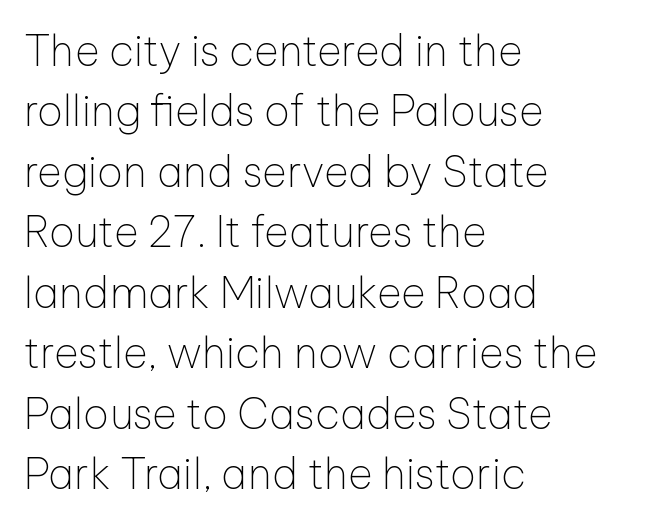
{"serif": "no", "italic": "no", "bold": "no", "weight": "thin", "width": "normal", "stroke_contrast": "low", "x_height": "medium", "monospaced": "no", "underline": "no", "align": "left", "line_spacing": "normal", "line_spacing_ratio": 1.44, "letter_spacing": "normal", "letter_spacing_em": 0.0, "glyph_px": 42}
